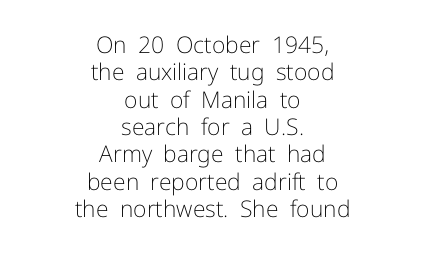
The image shows 23 px text type, upright; set centered, line spacing 1.19x, normal letter spacing, not underlined.
